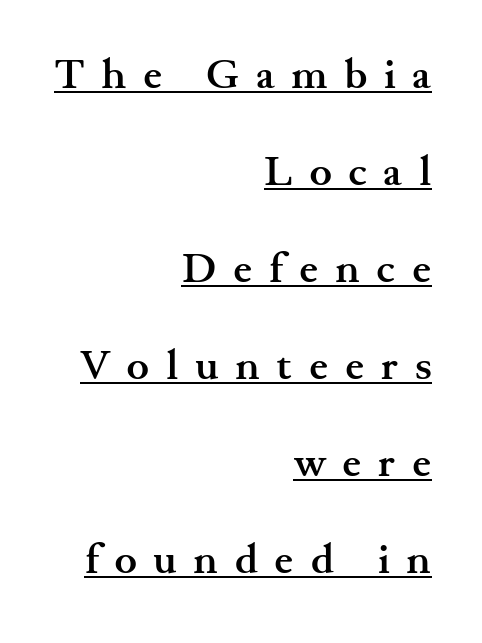
Q: Is the text bold? A: Yes.
Q: Is the text italic (slanted)? A: No, it is upright.
Q: Is the typeface a serif or a sans-serif typeface? A: Serif.
Q: Is the text underlined? A: Yes.
Q: How is the paragraph aligned? A: Right-aligned.
Q: Is the spacing between letters normal or unusually wide? A: Unusually wide.
Q: Is the spacing between lines tight, normal or loose? A: Loose.
Q: Width (condensed, normal, or wide)? A: Wide.
Q: Stroke contrast? A: Medium.
Q: x-height? A: Small.
Q: Monospaced? A: No.
